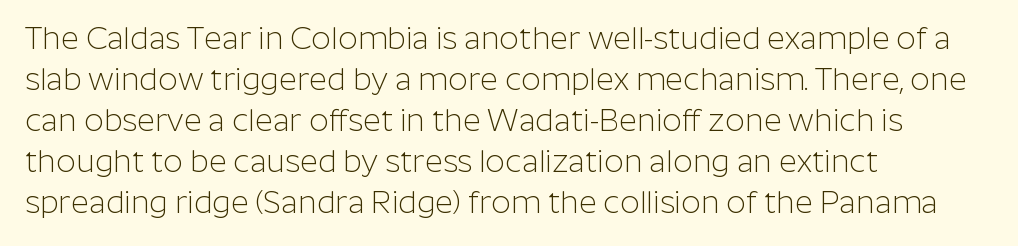
{"serif": "no", "italic": "no", "bold": "no", "weight": "light", "width": "normal", "stroke_contrast": "low", "x_height": "medium", "monospaced": "no", "underline": "no", "align": "left", "line_spacing": "normal", "line_spacing_ratio": 1.32, "letter_spacing": "normal", "letter_spacing_em": 0.0, "glyph_px": 31}
